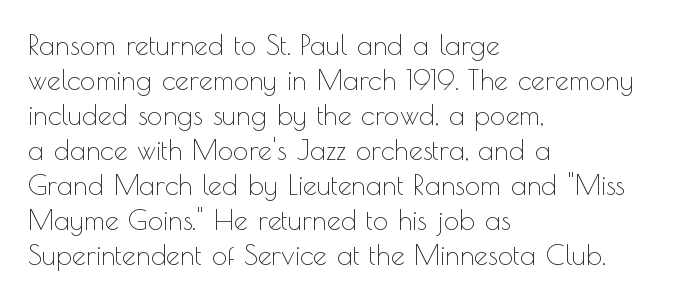
{"serif": "no", "italic": "no", "bold": "no", "weight": "thin", "width": "normal", "x_height": "small", "monospaced": "no", "underline": "no", "align": "left", "line_spacing": "normal", "line_spacing_ratio": 1.25, "letter_spacing": "normal", "letter_spacing_em": 0.0, "glyph_px": 28}
